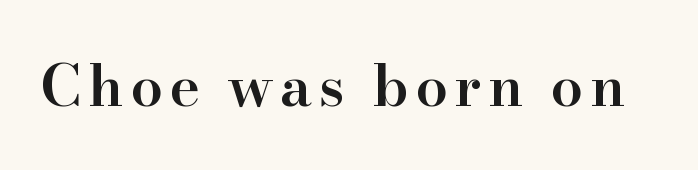
{"serif": "yes", "italic": "no", "bold": "semi", "weight": "semibold", "width": "normal", "stroke_contrast": "high", "x_height": "small", "monospaced": "no", "underline": "no", "glyph_px": 58}
